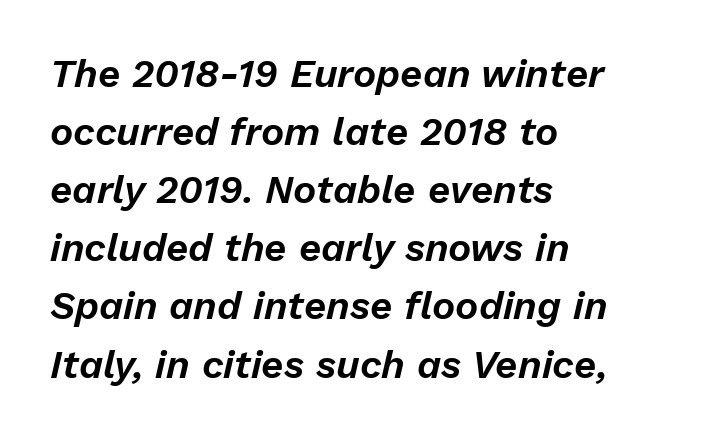
In terms of posture, this sample is oblique. Honestly, the row spacing looks completely unremarkable. Is this a fixed-width face? No — the glyphs have proportional, varying widths. Layout note: lines flush left.
